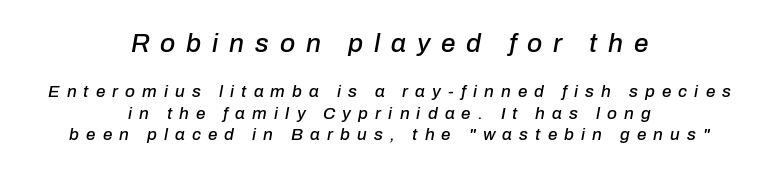
Q: Is the text italic (slanted)? A: Yes, it leans right by about 10 degrees.
Q: Is the text underlined? A: No.
Q: How is the paragraph aligned? A: Centered.
Q: Is the spacing between letters normal or unusually wide? A: Unusually wide.
Q: Is the spacing between lines tight, normal or loose? A: Normal.
Q: Which block of text is set in a larger size, the first (top) or the second (bottom)? A: The first (top) one.
